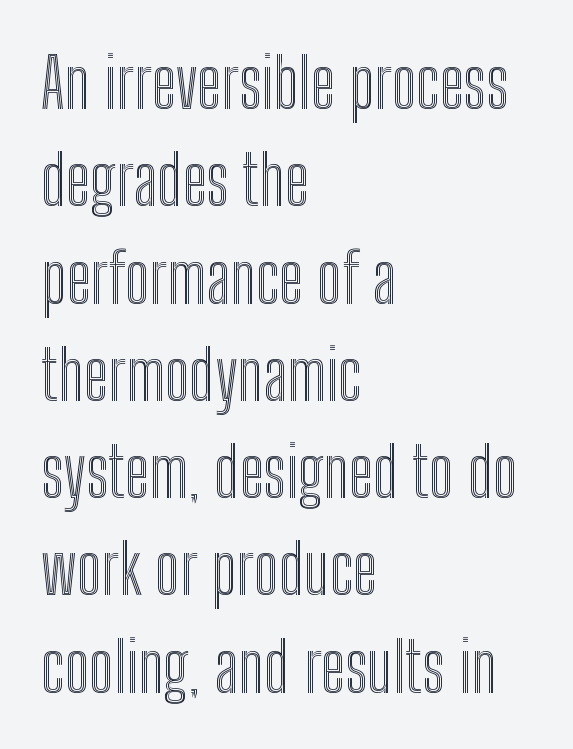
Q: Is the text italic (slanted)? A: No, it is upright.
Q: Is the text underlined? A: No.
Q: How is the paragraph aligned? A: Left-aligned.
Q: Is the spacing between letters normal or unusually wide? A: Normal.
Q: Is the spacing between lines tight, normal or loose? A: Normal.
Q: Width (condensed, normal, or wide)? A: Condensed.
Q: x-height? A: Medium.
Q: Monospaced? A: No.
